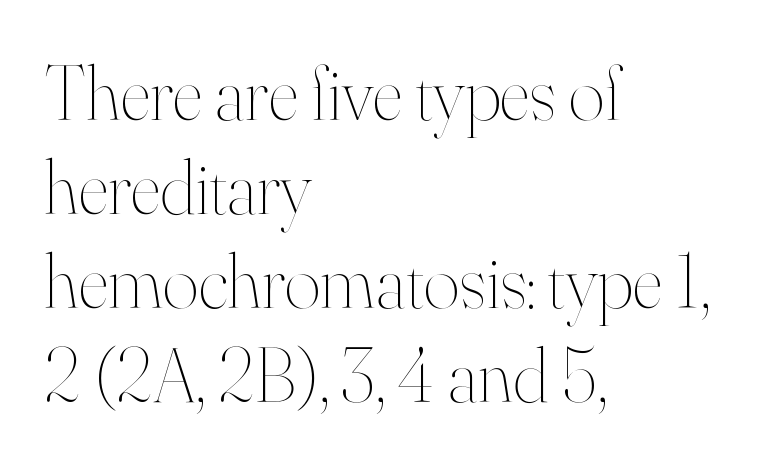
The image shows 77 px thin type, upright; set left-aligned, line spacing 1.22x, normal letter spacing, not underlined; high stroke contrast and a small x-height.
